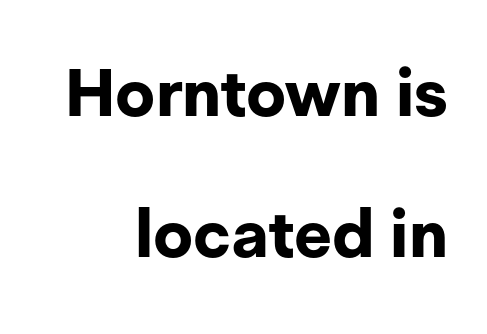
{"serif": "no", "italic": "no", "bold": "yes", "weight": "bold", "width": "normal", "stroke_contrast": "low", "x_height": "medium", "monospaced": "no", "underline": "no", "align": "right", "line_spacing": "loose", "line_spacing_ratio": 2.14, "letter_spacing": "normal", "letter_spacing_em": 0.0, "glyph_px": 66}
